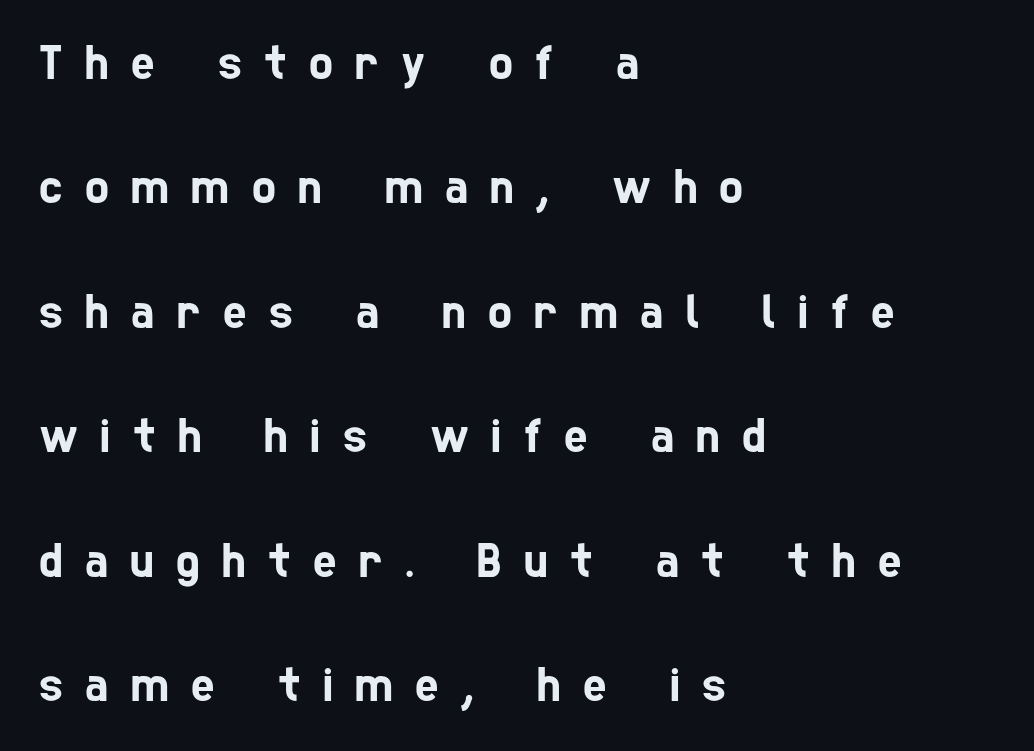
What stands out about the letter spacing? Its width — letters are far apart. Caption: multi-line text, flush left, ragged right. I'd call this a sans setting — the letters go barefoot. Each letter keeps its own natural width here, so spacing adapts to shape. Each new line begins a long way beneath the previous one. No word sits above an underline.
